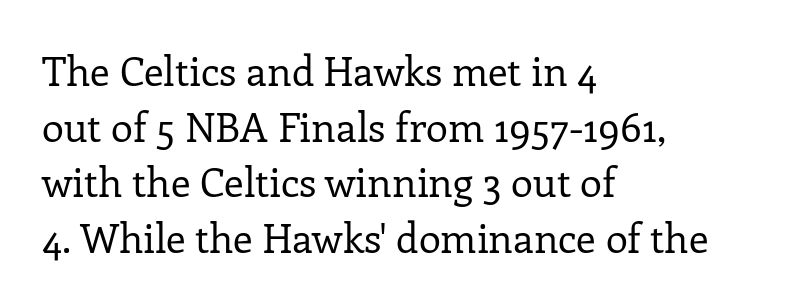
The image shows 40 px regular-weight serif type, upright; set left-aligned, normal line spacing (1.39x), normal letter spacing, not underlined; low stroke contrast and a medium x-height.
